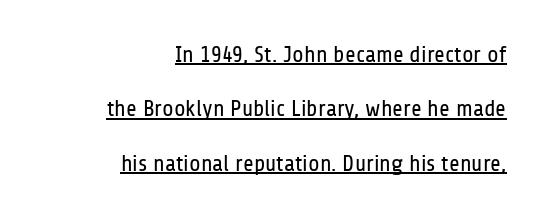
Q: Is the text bold? A: No.
Q: Is the text italic (slanted)? A: No, it is upright.
Q: Is the text underlined? A: Yes.
Q: How is the paragraph aligned? A: Right-aligned.
Q: Is the spacing between letters normal or unusually wide? A: Normal.
Q: Is the spacing between lines tight, normal or loose? A: Loose.
